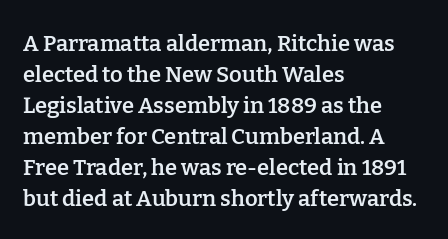
Does extra space separate the letters? No, they use regular spacing. Italic? Not at all — the glyphs are vertical. Notice how the passage keeps a crisp vertical edge on the left only. In terms of leading, this rendering sits right in the middle.
